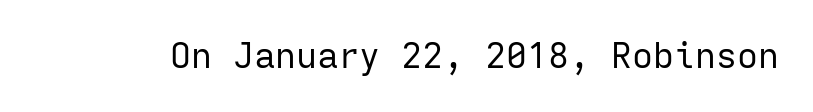
The space beneath each line is pristine and unruled. A light-to-regular cut is what we see here. Typographically, this falls in the sans-serif category. Does extra space separate the letters? No, they use regular spacing. Each letter, wide or thin by design, is forced into the same width here.
